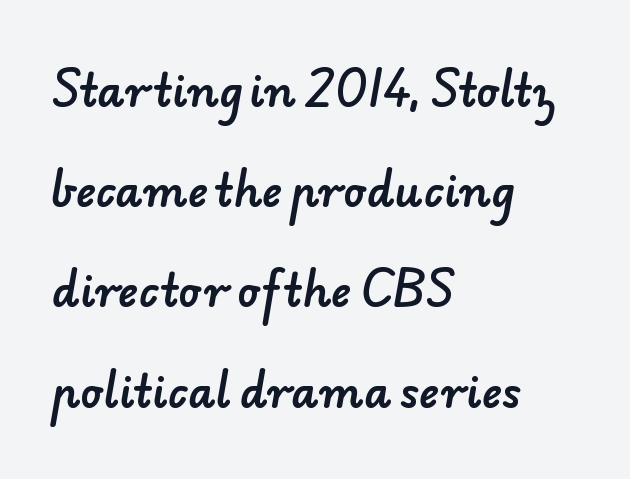
This rendering employs a face without finishing strokes, i.e., a sans-serif. Interline gaps are noticeably wide in this sample. The ragged edge is on the right, which tells us the setting is flush left. The letters sit at their default tracking, neither squeezed nor spread. Only glyphs here, with clear space below each row.
